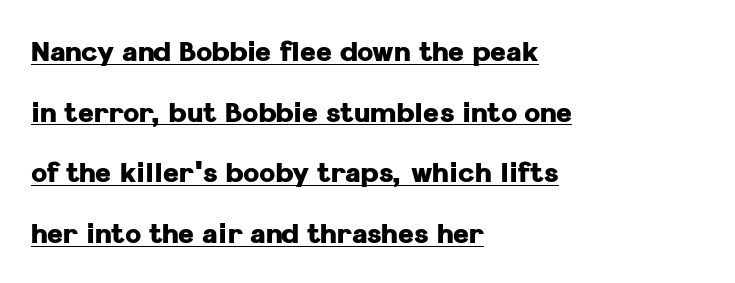
{"italic": "no", "bold": "yes", "underline": "yes", "align": "left", "line_spacing": "loose", "line_spacing_ratio": 2.25, "letter_spacing": "normal", "letter_spacing_em": 0.0, "glyph_px": 27}
